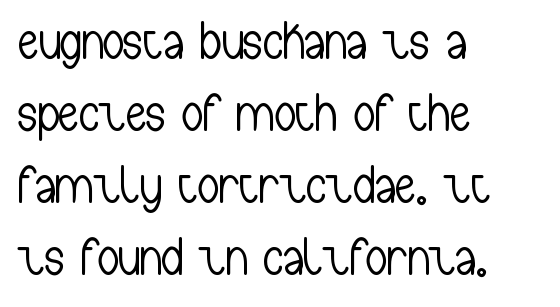
The passage shown is typeset with a sans-serif family. Where is the straight margin? On the left. The weight tops out at a normal text grade. The zone under the glyphs is completely vacant.
